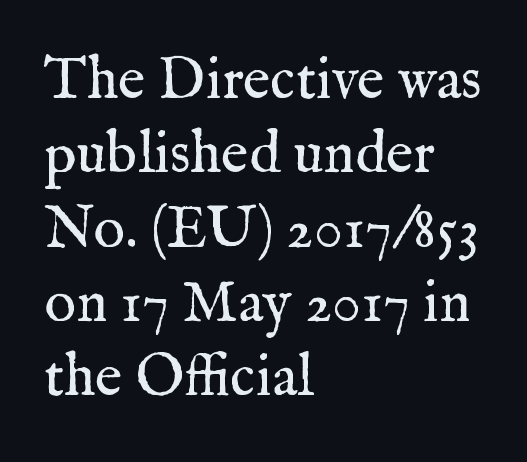
Q: Is the text bold? A: No.
Q: Is the text italic (slanted)? A: No, it is upright.
Q: Is the typeface a serif or a sans-serif typeface? A: Serif.
Q: Is the text underlined? A: No.
Q: How is the paragraph aligned? A: Left-aligned.
Q: Is the spacing between letters normal or unusually wide? A: Normal.
Q: Is the spacing between lines tight, normal or loose? A: Normal.
Q: Width (condensed, normal, or wide)? A: Normal.
Q: Stroke contrast? A: Medium.
Q: x-height? A: Medium.
Q: Monospaced? A: No.
